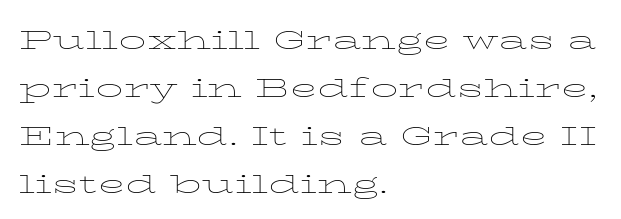
Q: Is the text bold? A: No.
Q: Is the text italic (slanted)? A: No, it is upright.
Q: Is the text underlined? A: No.
Q: How is the paragraph aligned? A: Left-aligned.
Q: Is the spacing between letters normal or unusually wide? A: Normal.
Q: Is the spacing between lines tight, normal or loose? A: Normal.
Q: Width (condensed, normal, or wide)? A: Wide.
Q: Stroke contrast? A: Low.
Q: x-height? A: Medium.
Q: Monospaced? A: No.
